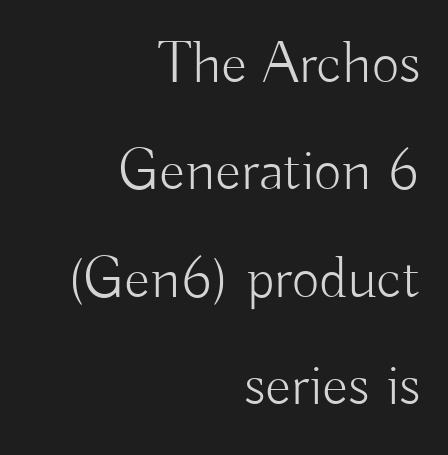
The image shows 60 px light sans-serif type, upright; set right-aligned, line spacing 1.79x, normal letter spacing, not underlined; low stroke contrast and a small x-height.
